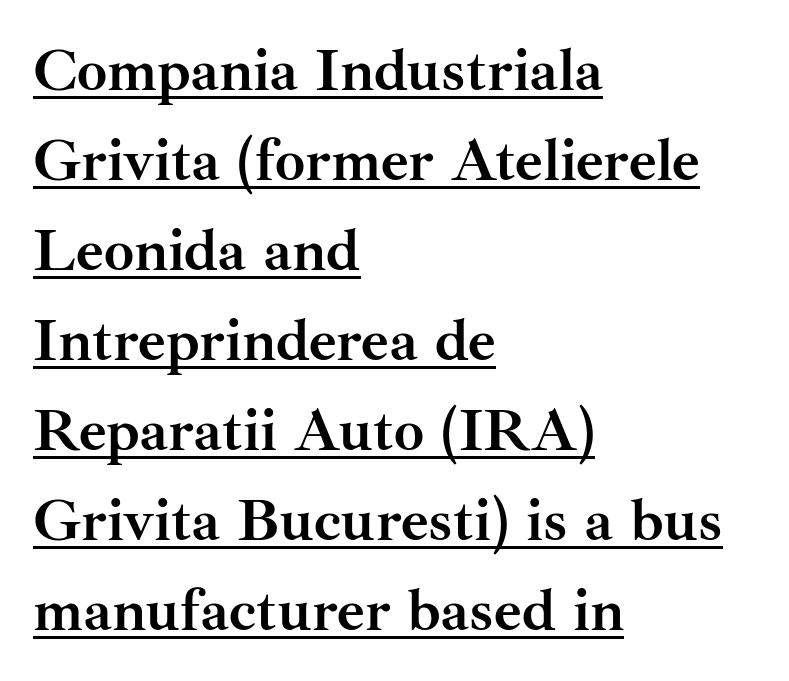
The image shows 60 px semibold serif type, upright; set left-aligned, normal line spacing (1.5x), normal letter spacing, underlined; medium stroke contrast and a small x-height.
